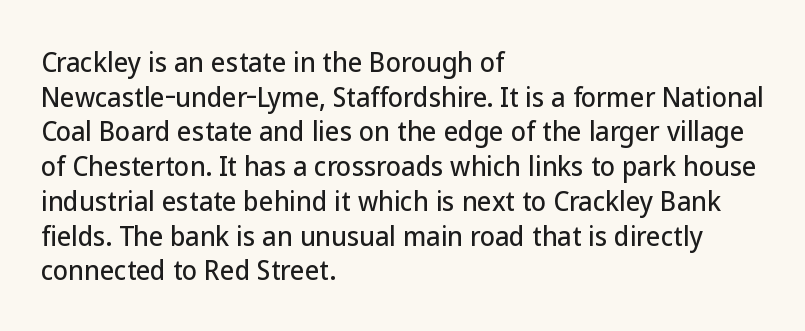
{"italic": "no", "underline": "no", "align": "left", "line_spacing": "normal", "line_spacing_ratio": 1.39, "letter_spacing": "normal", "letter_spacing_em": 0.0, "glyph_px": 25}
